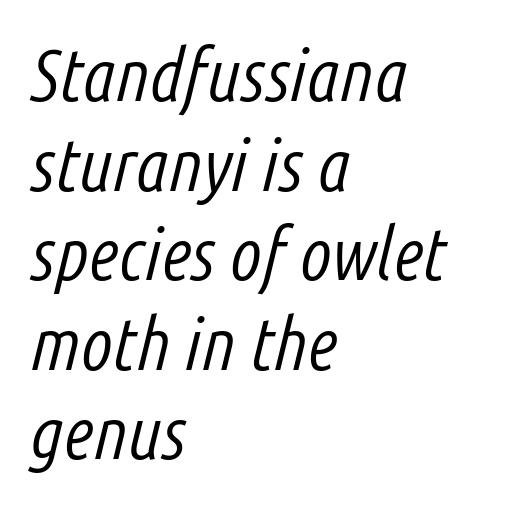
Q: Is the text bold? A: No.
Q: Is the text italic (slanted)? A: Yes, it leans right by about 14 degrees.
Q: Is the text underlined? A: No.
Q: How is the paragraph aligned? A: Left-aligned.
Q: Is the spacing between letters normal or unusually wide? A: Normal.
Q: Width (condensed, normal, or wide)? A: Condensed.
Q: Stroke contrast? A: Low.
Q: x-height? A: Medium.
Q: Monospaced? A: No.
